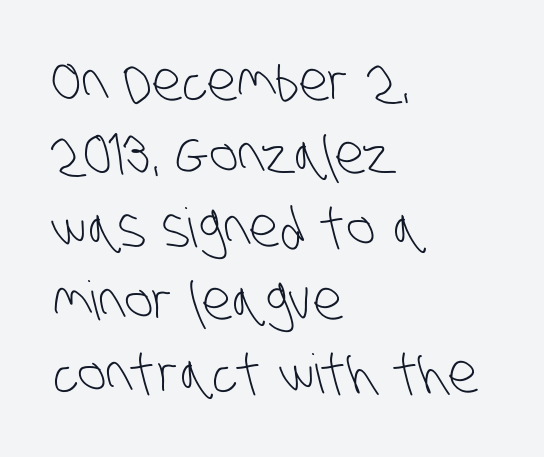
This is not heavy type; no bold has been used. Honestly, the letter spacing is just normal — you wouldn't notice it. Layout note: lines flush left. Letters rest on an invisible, unmarked baseline.
